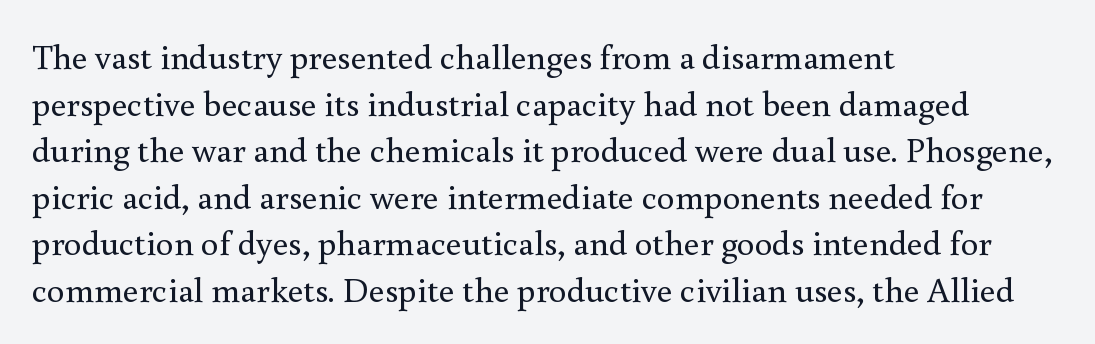
{"serif": "yes", "italic": "no", "bold": "no", "weight": "regular", "width": "normal", "x_height": "small", "monospaced": "no", "underline": "no", "align": "left", "line_spacing": "normal", "line_spacing_ratio": 1.33, "letter_spacing": "normal", "letter_spacing_em": 0.0, "glyph_px": 35}
